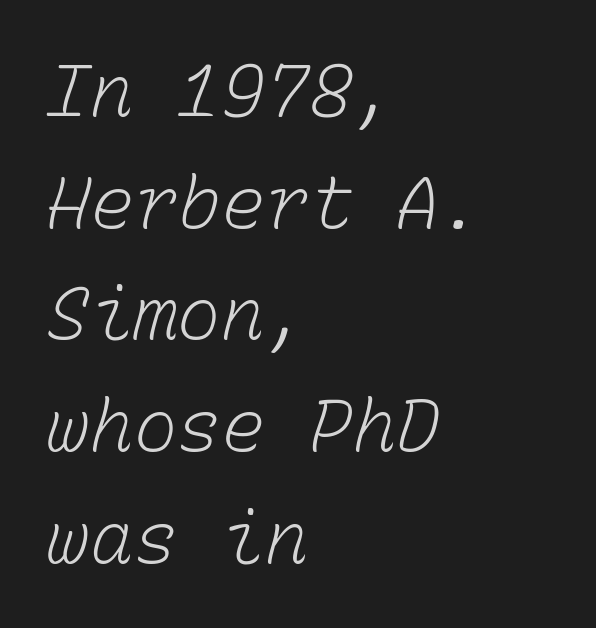
Each letter, wide or thin by design, is forced into the same width here. One glance says typical: line gaps are just what's usual. Underlining? Definitely not there. Stems and bowls with no extra thickness — not bold. Observe the ordinary spacing: letters are neighbours, not strangers.
